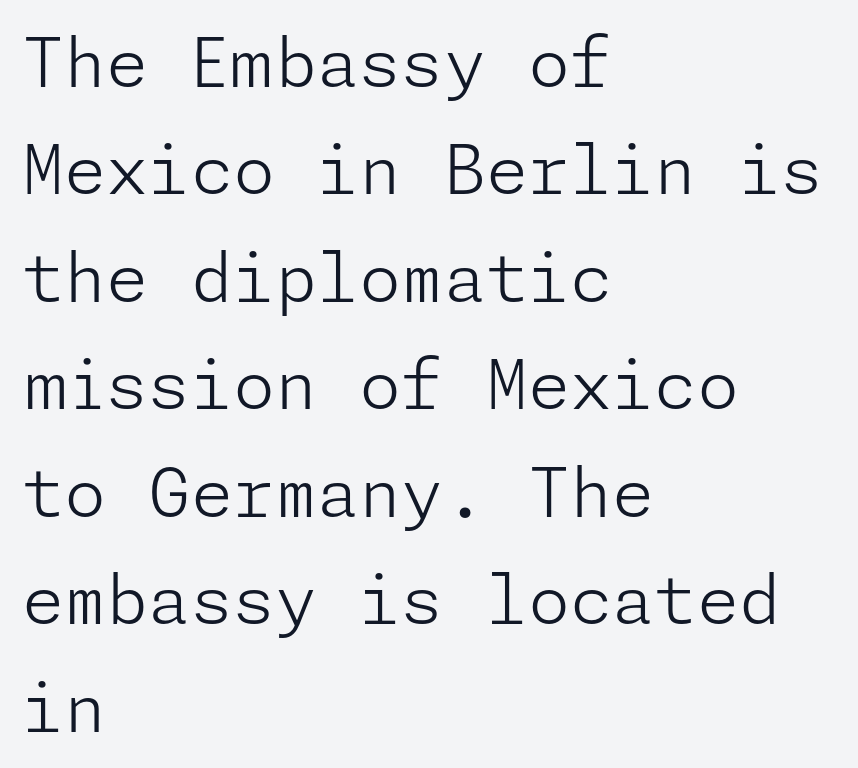
The image shows 68 px light sans-serif type, upright; set left-aligned, normal line spacing (1.58x), normal letter spacing, not underlined; low stroke contrast and a medium x-height.
